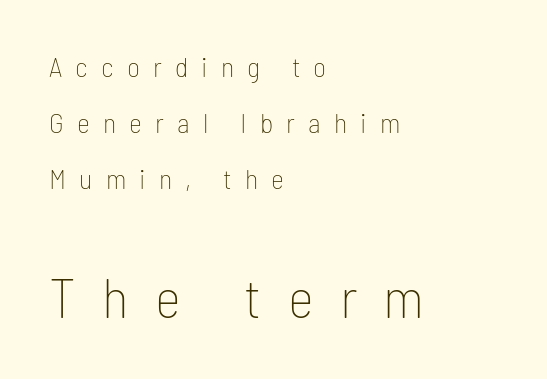
Q: Is the text bold? A: No.
Q: Is the text italic (slanted)? A: No, it is upright.
Q: Is the typeface a serif or a sans-serif typeface? A: Sans-serif.
Q: Is the text underlined? A: No.
Q: How is the paragraph aligned? A: Left-aligned.
Q: Is the spacing between letters normal or unusually wide? A: Unusually wide.
Q: Is the spacing between lines tight, normal or loose? A: Loose.
Q: Which block of text is set in a larger size, the first (top) or the second (bottom)? A: The second (bottom) one.
Q: Width (condensed, normal, or wide)? A: Condensed.
Q: Stroke contrast? A: Low.
Q: x-height? A: Medium.
Q: Monospaced? A: No.
